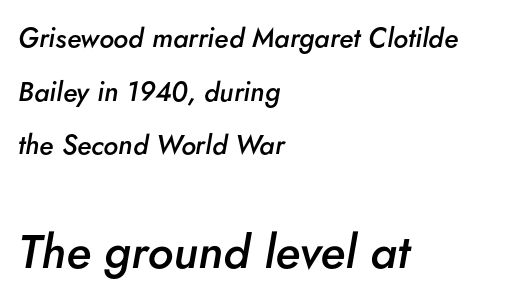
{"italic": "yes", "lean": "right", "slant_degrees": 5, "bold": "semi", "weight": "semibold", "width": "normal", "stroke_contrast": "low", "x_height": "small", "monospaced": "no", "underline": "no", "align": "left", "line_spacing": "loose", "line_spacing_ratio": 1.99, "letter_spacing": "normal", "letter_spacing_em": 0.0, "larger_block": "second", "size_ratio": 1.74, "glyph_px": 47}
